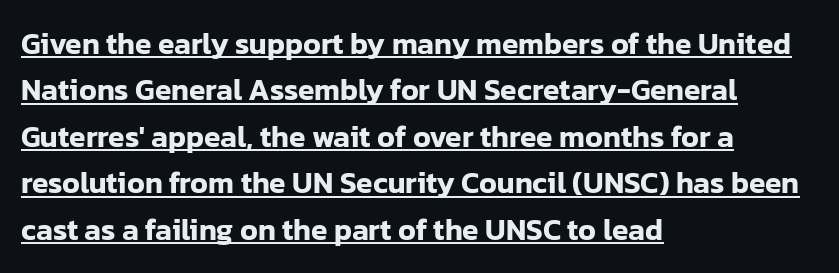
The image shows 30 px sans-serif type, upright; set left-aligned, normal line spacing (1.55x), normal letter spacing, underlined; low stroke contrast and a medium x-height.
